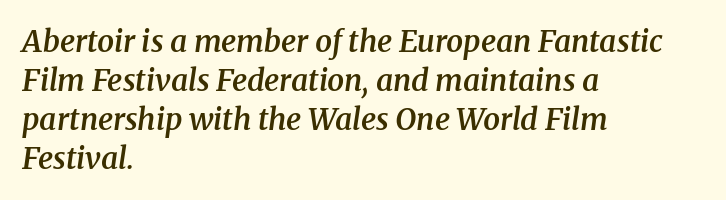
The image shows 30 px semibold serif type, italic (leaning right); set left-aligned, normal line spacing (1.3x), normal letter spacing, not underlined; medium stroke contrast and a medium x-height.
